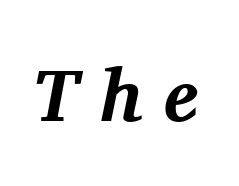
The image shows 74 px bold serif type, italic (leaning right); set unusually wide letter spacing (+0.29 em), not underlined; medium stroke contrast and a medium x-height.
